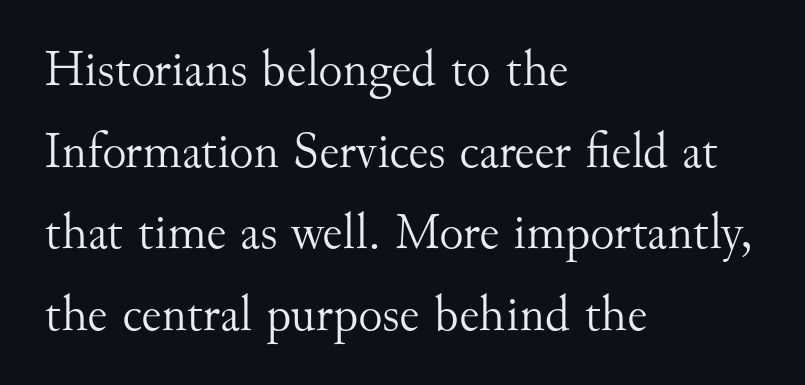
The image shows 51 px light serif type, upright; set left-aligned, normal line spacing (1.6x), normal letter spacing, not underlined; medium stroke contrast and a small x-height.
